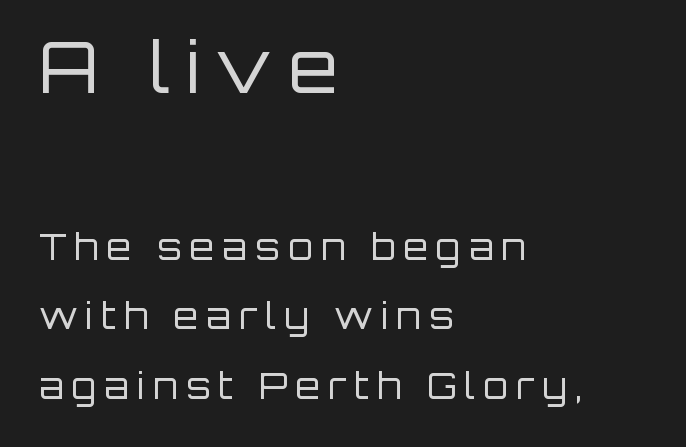
Q: Is the text bold? A: No.
Q: Is the text italic (slanted)? A: No, it is upright.
Q: Is the typeface a serif or a sans-serif typeface? A: Sans-serif.
Q: Is the text underlined? A: No.
Q: How is the paragraph aligned? A: Left-aligned.
Q: Is the spacing between letters normal or unusually wide? A: Unusually wide.
Q: Is the spacing between lines tight, normal or loose? A: Loose.
Q: Which block of text is set in a larger size, the first (top) or the second (bottom)? A: The first (top) one.
Q: Width (condensed, normal, or wide)? A: Normal.
Q: Stroke contrast? A: Low.
Q: x-height? A: Large.
Q: Monospaced? A: No.
